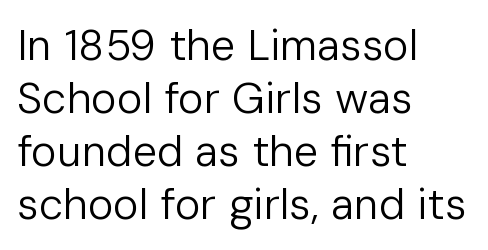
{"serif": "no", "italic": "no", "bold": "no", "weight": "regular", "width": "normal", "stroke_contrast": "low", "x_height": "medium", "monospaced": "no", "underline": "no", "align": "left", "line_spacing_ratio": 1.23, "letter_spacing": "normal", "letter_spacing_em": 0.0, "glyph_px": 43}
